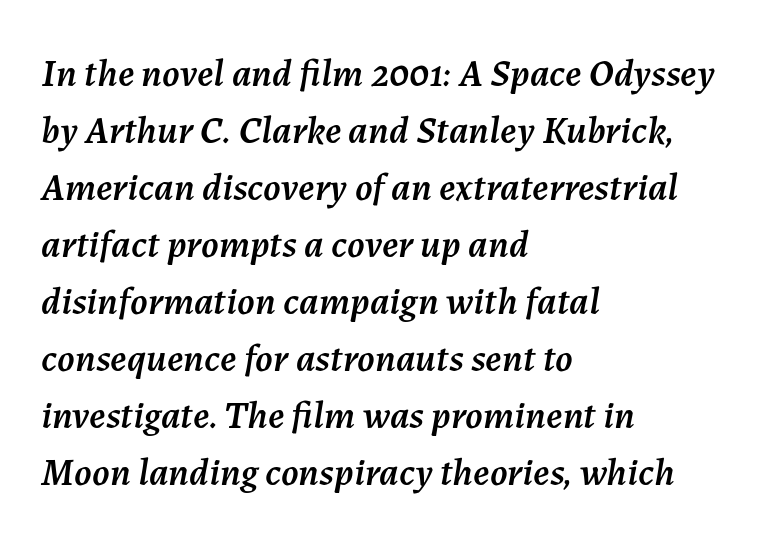
Students, note that the glyphs here touch the page at normal intervals. Typeset ragged right — the left edge is the straight one. Check under the words: just untouched page. When letters slant like this, we call the style italic. Is there much room between lines? A standard amount, neither cramped nor airy. The face used here is proportionally spaced, like ordinary book or web type.
